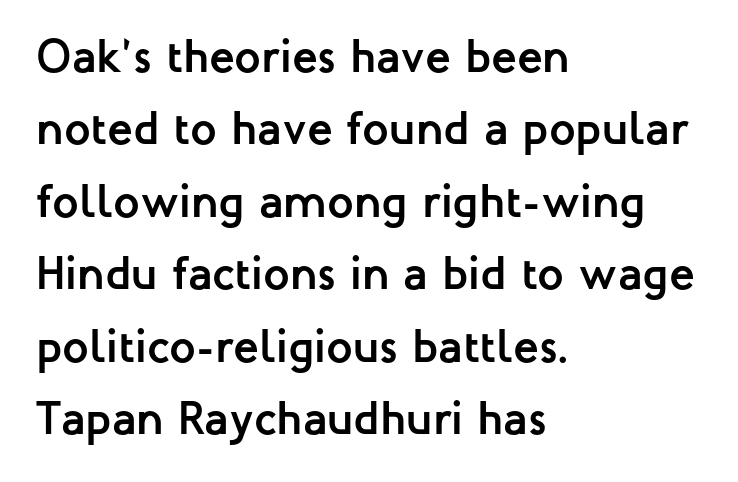
The image shows 47 px semibold sans-serif type, upright; set left-aligned, normal line spacing (1.54x), normal letter spacing, not underlined; low stroke contrast and a medium x-height.
